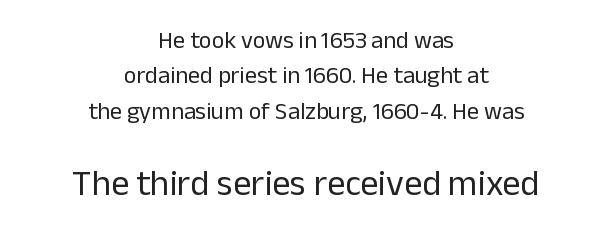
The image shows 36 px regular-weight sans-serif type, upright; set centered, normal line spacing (1.47x), normal letter spacing, not underlined; the second (bottom) block is 1.5x larger; low stroke contrast and a medium x-height.
